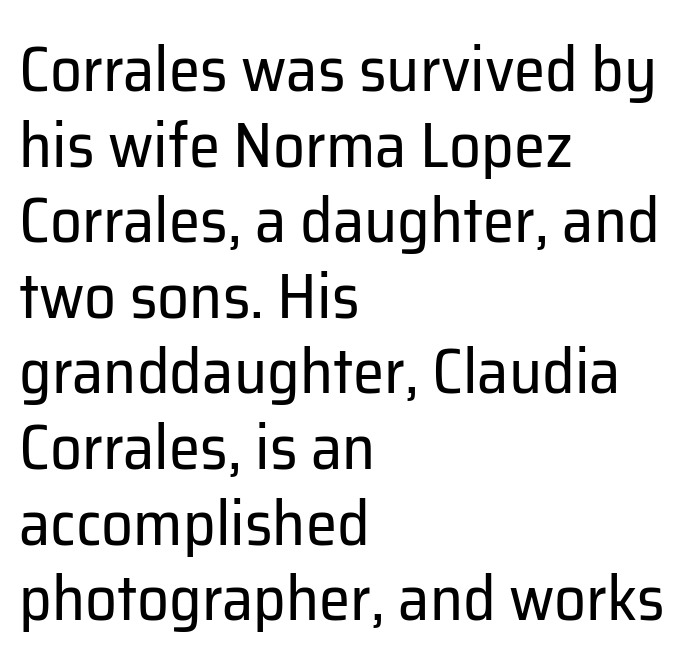
Q: Is the text bold? A: No.
Q: Is the text italic (slanted)? A: No, it is upright.
Q: Is the typeface a serif or a sans-serif typeface? A: Sans-serif.
Q: Is the text underlined? A: No.
Q: How is the paragraph aligned? A: Left-aligned.
Q: Is the spacing between letters normal or unusually wide? A: Normal.
Q: Width (condensed, normal, or wide)? A: Normal.
Q: Stroke contrast? A: Low.
Q: x-height? A: Medium.
Q: Monospaced? A: No.
